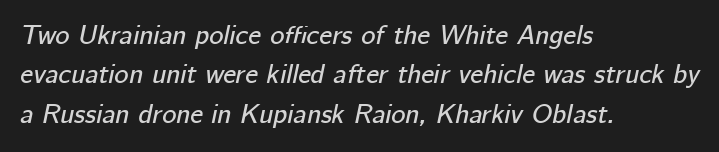
Any mark beneath the type? The region is blank. Italic: yes, the glyphs are oblique. The rendering anchors every line to the left-hand side. There is no visible air inserted between adjacent glyphs.
